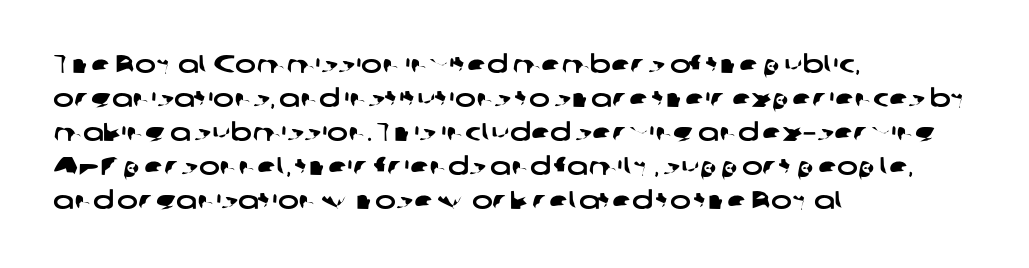
The paragraph shown leans on its left margin. Short note: letters normally spaced. Unmarked baselines from the first word to the last. Line spacing here is normal.
